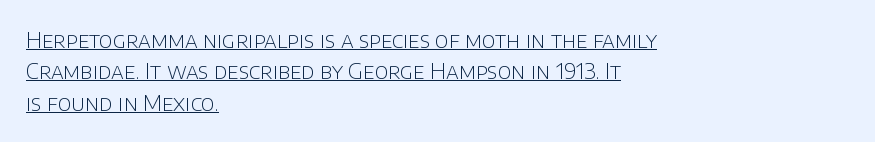
Posture: straight, roman, zero tilt. The specimen includes a rule beneath the text block's lines. A typesetter would call this leading conventional body-copy spacing. The letters sit at their default tracking, neither squeezed nor spread.
